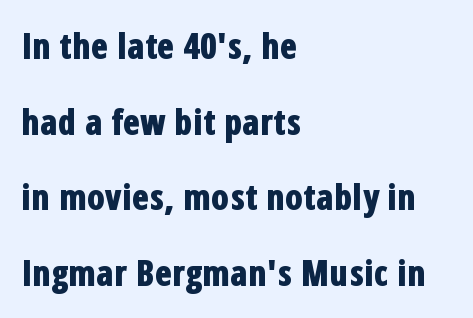
{"serif": "no", "italic": "no", "bold": "yes", "weight": "bold", "width": "condensed", "stroke_contrast": "low", "x_height": "medium", "monospaced": "no", "underline": "no", "align": "left", "line_spacing": "loose", "line_spacing_ratio": 2.16, "letter_spacing": "normal", "letter_spacing_em": 0.0, "glyph_px": 35}
